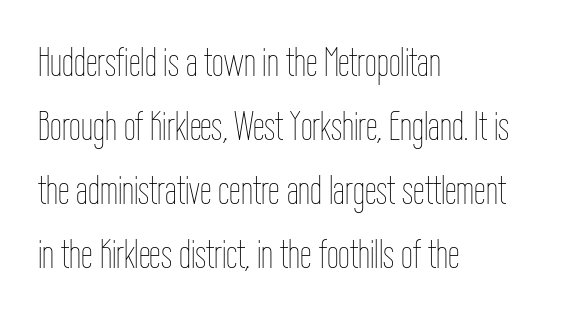
Q: Is the text bold? A: No.
Q: Is the text italic (slanted)? A: No, it is upright.
Q: Is the text underlined? A: No.
Q: How is the paragraph aligned? A: Left-aligned.
Q: Is the spacing between letters normal or unusually wide? A: Normal.
Q: Is the spacing between lines tight, normal or loose? A: Normal.
Q: Width (condensed, normal, or wide)? A: Condensed.
Q: Stroke contrast? A: Low.
Q: x-height? A: Medium.
Q: Monospaced? A: No.
